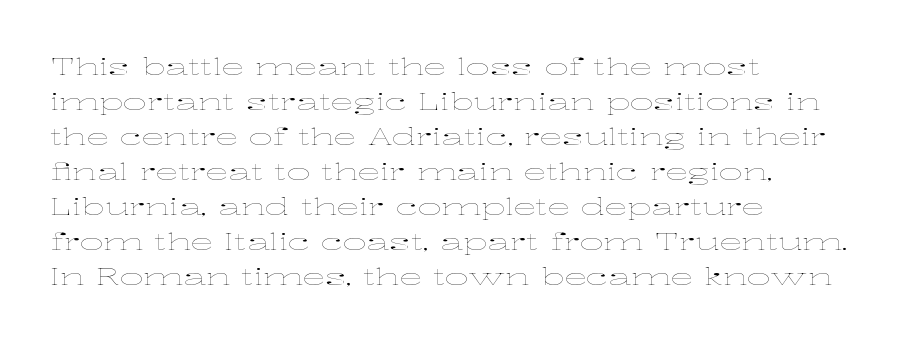
The image shows 23 px text type, upright; set left-aligned, normal line spacing (1.52x), normal letter spacing, not underlined.
